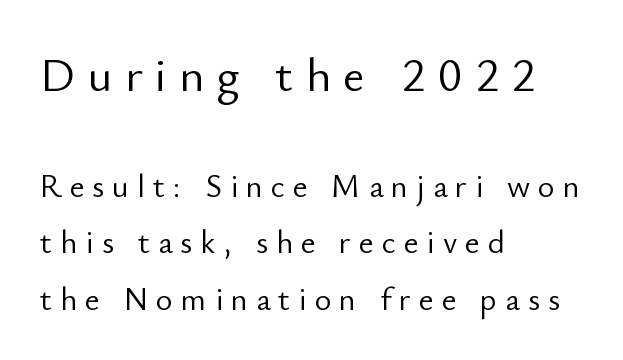
{"serif": "no", "italic": "no", "bold": "no", "weight": "light", "width": "normal", "stroke_contrast": "low", "x_height": "small", "monospaced": "no", "underline": "no", "align": "left", "line_spacing_ratio": 1.76, "letter_spacing": "wide", "letter_spacing_em": 0.25, "larger_block": "first", "size_ratio": 1.5, "glyph_px": 48}
